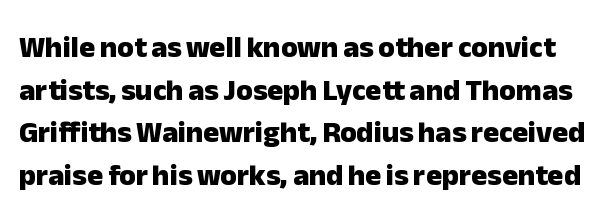
Q: Is the text bold? A: Yes.
Q: Is the text italic (slanted)? A: No, it is upright.
Q: Is the typeface a serif or a sans-serif typeface? A: Sans-serif.
Q: Is the text underlined? A: No.
Q: Is the spacing between letters normal or unusually wide? A: Normal.
Q: Is the spacing between lines tight, normal or loose? A: Normal.
Q: Width (condensed, normal, or wide)? A: Normal.
Q: Stroke contrast? A: Low.
Q: x-height? A: Medium.
Q: Monospaced? A: No.
